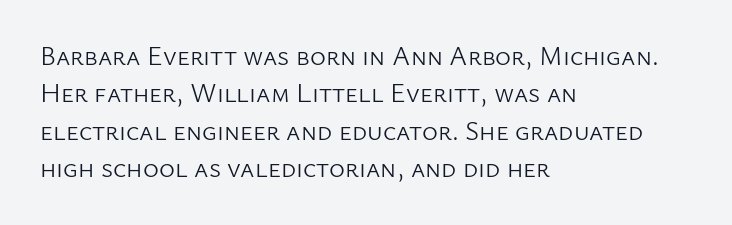
The image shows 27 px text type, upright; set left-aligned, normal line spacing (1.38x), normal letter spacing, not underlined.
